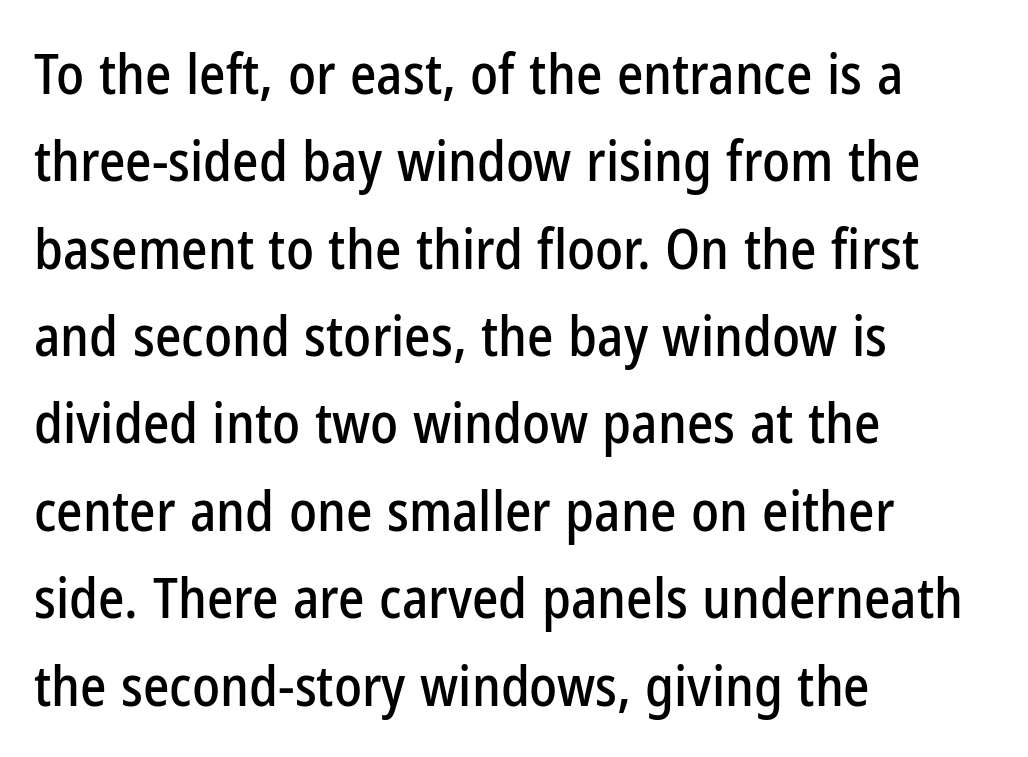
Q: Is the text italic (slanted)? A: No, it is upright.
Q: Is the typeface a serif or a sans-serif typeface? A: Sans-serif.
Q: Is the text underlined? A: No.
Q: How is the paragraph aligned? A: Left-aligned.
Q: Is the spacing between letters normal or unusually wide? A: Normal.
Q: Is the spacing between lines tight, normal or loose? A: Normal.
Q: Width (condensed, normal, or wide)? A: Condensed.
Q: Stroke contrast? A: Low.
Q: x-height? A: Medium.
Q: Monospaced? A: No.
